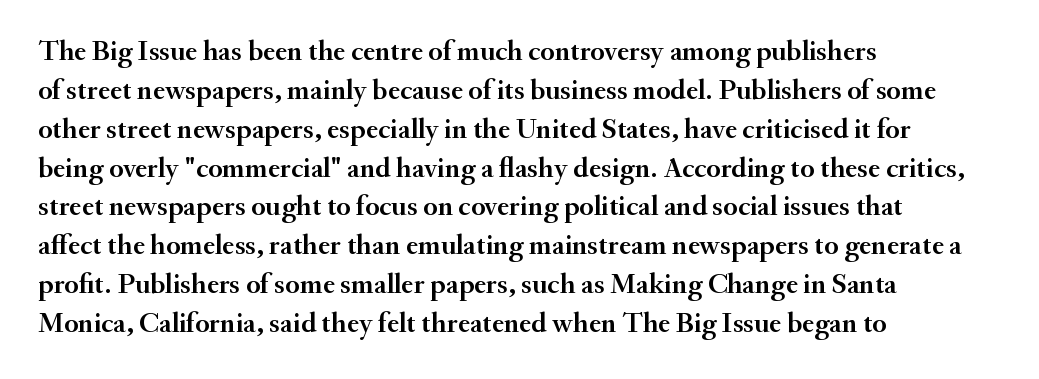
The image shows 29 px serif type, upright; set left-aligned, normal line spacing (1.34x), normal letter spacing, not underlined; medium stroke contrast and a small x-height.
